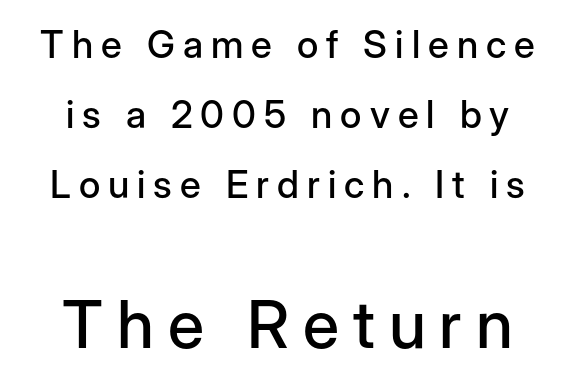
{"serif": "no", "italic": "no", "width": "normal", "stroke_contrast": "low", "x_height": "medium", "monospaced": "no", "underline": "no", "align": "center", "line_spacing_ratio": 1.84, "letter_spacing": "wide", "letter_spacing_em": 0.21, "larger_block": "second", "size_ratio": 1.74, "glyph_px": 66}
